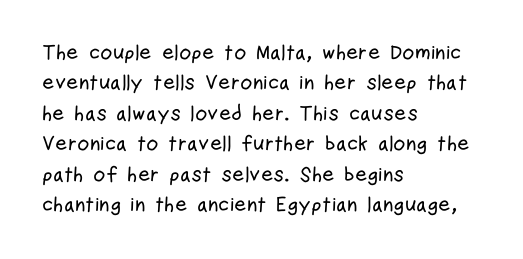
A bare baseline throughout the passage. This rendering uses left alignment, leaving the right contour irregular. Vertical strokes here are truly vertical. Glyph-to-glyph distance matches everyday printed text. If you measured baseline to baseline, you'd find a middling distance.
